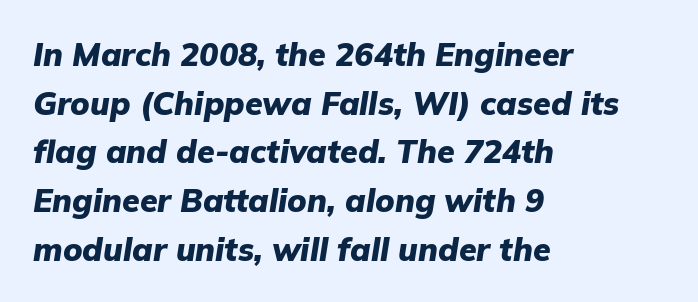
Q: Is the text bold? A: Yes.
Q: Is the text italic (slanted)? A: Yes, it leans right by about 9 degrees.
Q: Is the text underlined? A: No.
Q: How is the paragraph aligned? A: Left-aligned.
Q: Is the spacing between letters normal or unusually wide? A: Normal.
Q: Is the spacing between lines tight, normal or loose? A: Normal.
Q: Width (condensed, normal, or wide)? A: Normal.
Q: Stroke contrast? A: Low.
Q: x-height? A: Medium.
Q: Monospaced? A: No.
